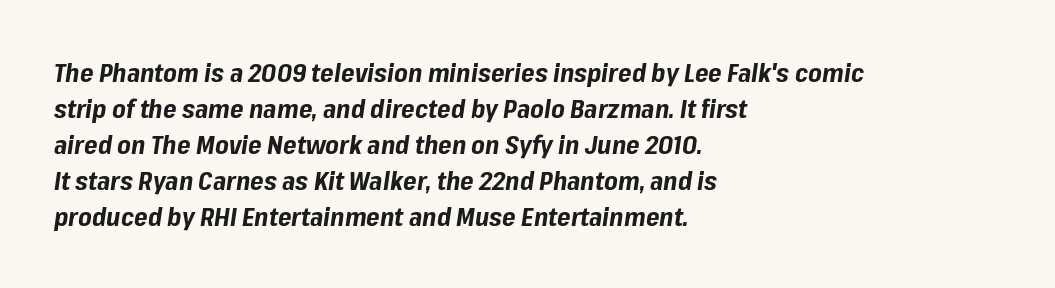
Q: Is the text bold? A: Yes.
Q: Is the text italic (slanted)? A: Yes, it leans right by about 8 degrees.
Q: Is the text underlined? A: No.
Q: How is the paragraph aligned? A: Left-aligned.
Q: Is the spacing between letters normal or unusually wide? A: Normal.
Q: Is the spacing between lines tight, normal or loose? A: Normal.
